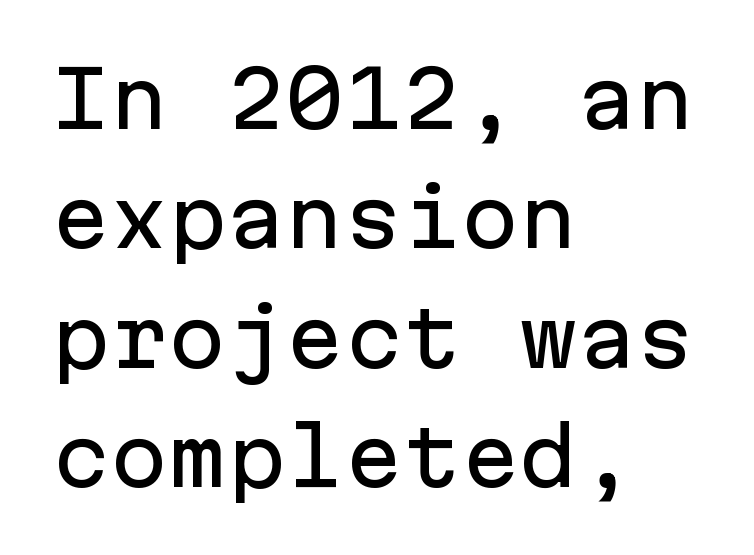
Only glyphs here, with clear space below each row. The designer went with a sans here, leaving each stem footless. A typesetter would call this monospace, since all characters share one set width. Layout note: lines flush left. If you drew a line through each stem, it would be perfectly vertical.
